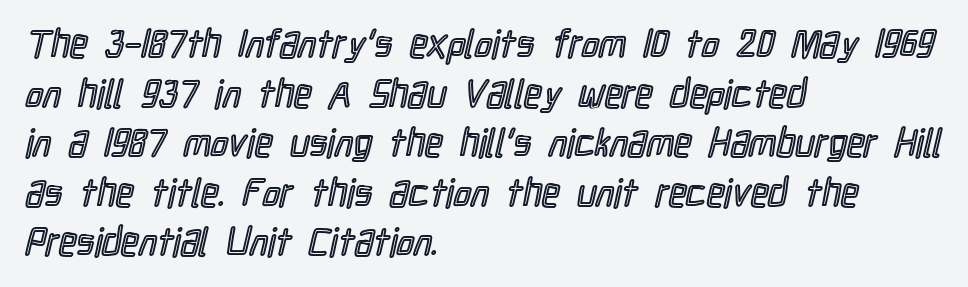
Q: Is the text italic (slanted)? A: Yes.
Q: Is the text underlined? A: No.
Q: How is the paragraph aligned? A: Left-aligned.
Q: Is the spacing between letters normal or unusually wide? A: Normal.
Q: Is the spacing between lines tight, normal or loose? A: Normal.
Q: Width (condensed, normal, or wide)? A: Condensed.
Q: x-height? A: Medium.
Q: Monospaced? A: No.
